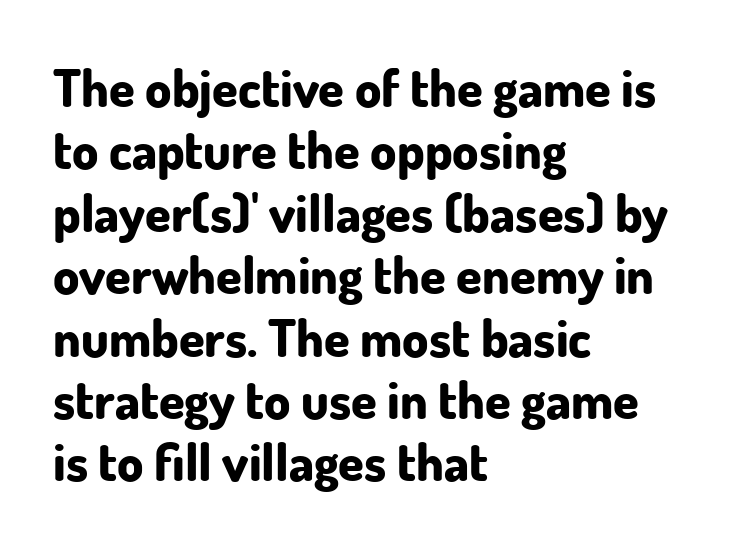
Q: Is the text bold? A: Yes.
Q: Is the text italic (slanted)? A: No, it is upright.
Q: Is the typeface a serif or a sans-serif typeface? A: Sans-serif.
Q: Is the text underlined? A: No.
Q: How is the paragraph aligned? A: Left-aligned.
Q: Is the spacing between letters normal or unusually wide? A: Normal.
Q: Width (condensed, normal, or wide)? A: Normal.
Q: Stroke contrast? A: Low.
Q: x-height? A: Small.
Q: Monospaced? A: No.
